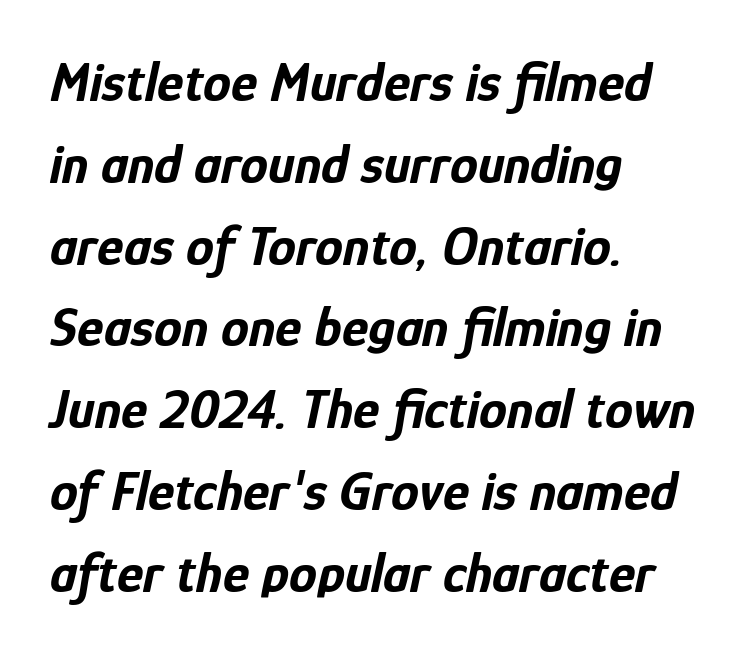
The image shows 56 px bold, condensed type, italic (leaning right); set left-aligned, normal line spacing (1.46x), normal letter spacing, not underlined; low stroke contrast and a medium x-height.
